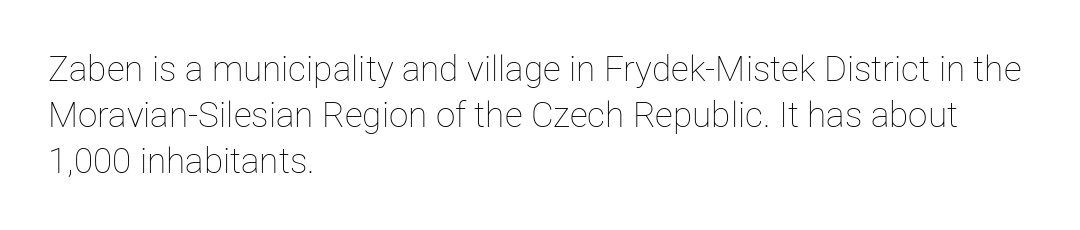
Q: Is the text bold? A: No.
Q: Is the text italic (slanted)? A: No, it is upright.
Q: Is the text underlined? A: No.
Q: How is the paragraph aligned? A: Left-aligned.
Q: Is the spacing between letters normal or unusually wide? A: Normal.
Q: Is the spacing between lines tight, normal or loose? A: Normal.
Q: Width (condensed, normal, or wide)? A: Normal.
Q: Stroke contrast? A: Low.
Q: x-height? A: Medium.
Q: Monospaced? A: No.
